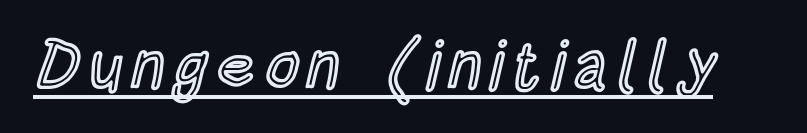
{"width": "condensed", "x_height": "large", "monospaced": "no", "underline": "yes", "glyph_px": 66}
